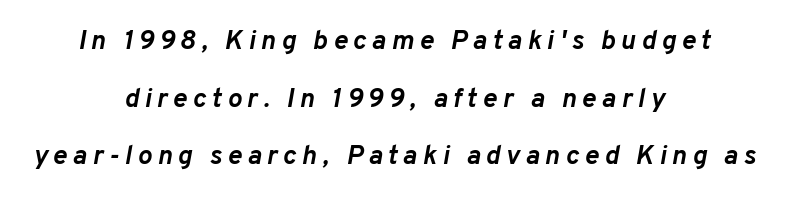
Q: Is the text bold? A: Yes.
Q: Is the text italic (slanted)? A: Yes, it leans right by about 10 degrees.
Q: Is the text underlined? A: No.
Q: How is the paragraph aligned? A: Centered.
Q: Is the spacing between letters normal or unusually wide? A: Unusually wide.
Q: Is the spacing between lines tight, normal or loose? A: Loose.
